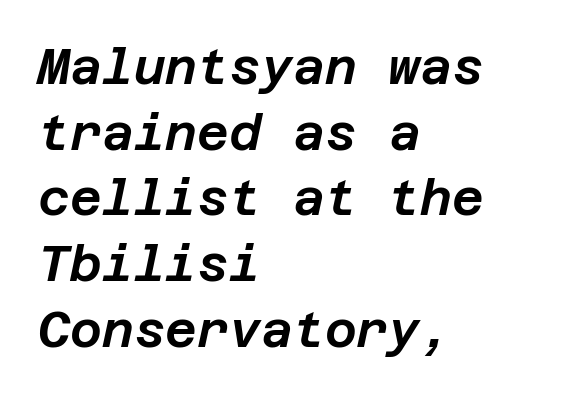
The image shows 49 px text type, italic (leaning right); set left-aligned, normal line spacing (1.34x), normal letter spacing, not underlined; low stroke contrast and a large x-height.
